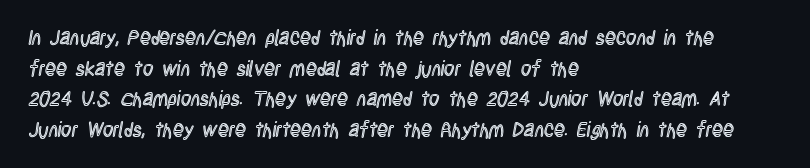
{"underline": "no", "align": "left", "line_spacing": "normal", "line_spacing_ratio": 1.53, "letter_spacing": "normal", "letter_spacing_em": 0.0, "glyph_px": 20}
